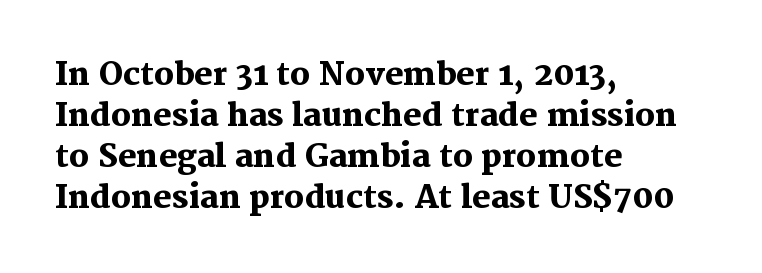
The image shows 31 px heavy serif type, upright; set left-aligned, normal line spacing (1.32x), normal letter spacing, not underlined; medium stroke contrast and a medium x-height.
